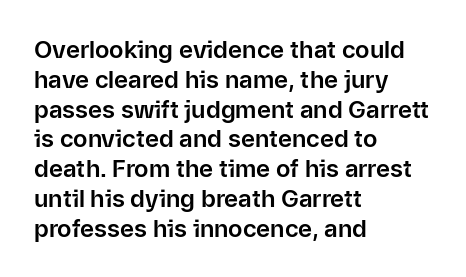
{"italic": "no", "underline": "no", "align": "left", "line_spacing_ratio": 1.24, "letter_spacing": "normal", "letter_spacing_em": 0.0, "glyph_px": 24}
